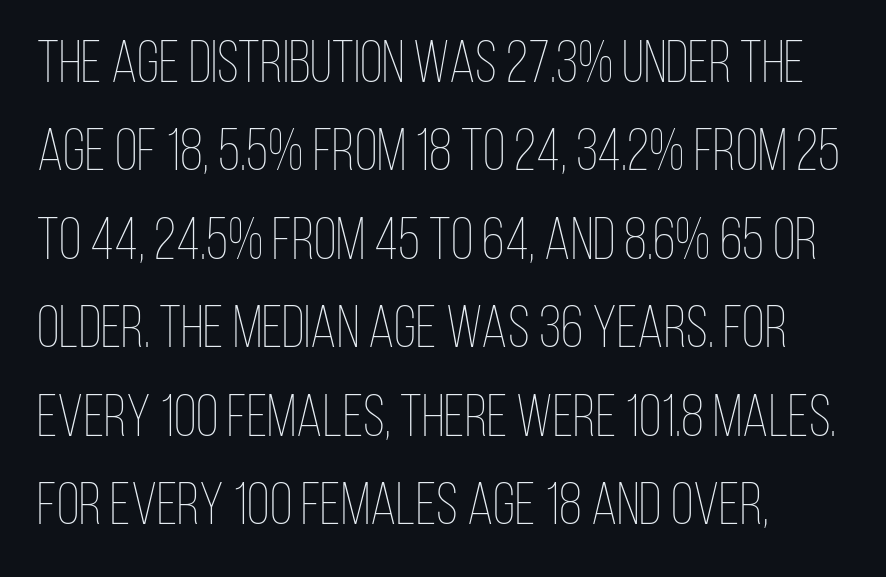
{"italic": "no", "bold": "no", "weight": "thin", "width": "condensed", "stroke_contrast": "low", "x_height": "large", "monospaced": "no", "underline": "no", "line_spacing": "normal", "line_spacing_ratio": 1.5, "letter_spacing": "normal", "letter_spacing_em": 0.0, "glyph_px": 59}
